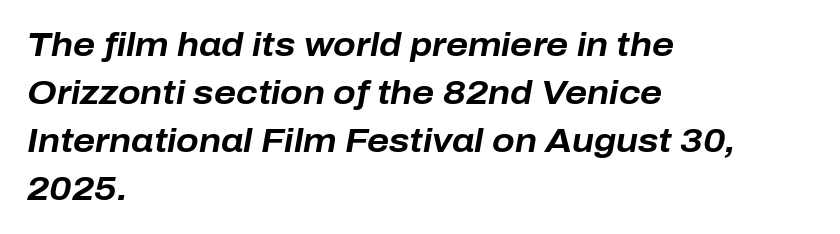
The image shows 33 px bold type, italic (leaning right); set left-aligned, normal line spacing (1.45x), normal letter spacing, not underlined; low stroke contrast and a medium x-height.
